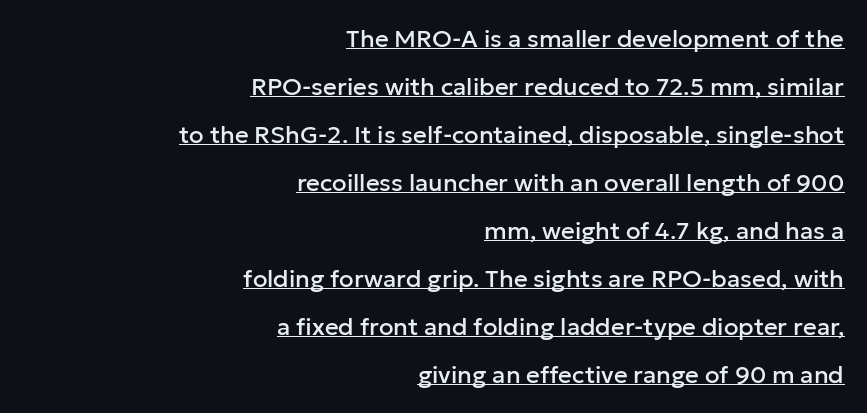
The image shows 24 px text type, upright; set right-aligned, loose line spacing (2.0x), normal letter spacing, underlined.
